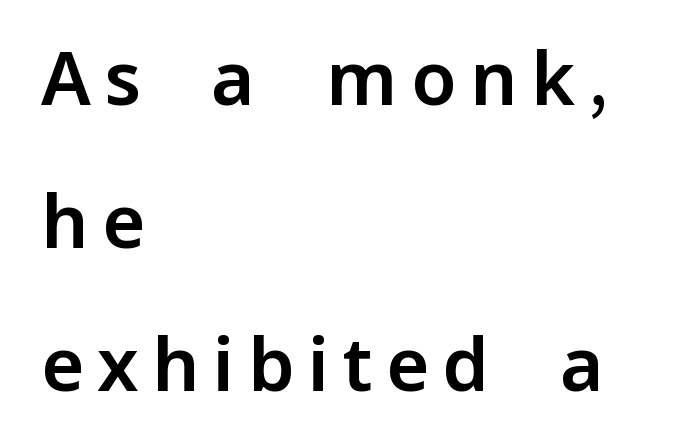
Q: Is the text italic (slanted)? A: No, it is upright.
Q: Is the typeface a serif or a sans-serif typeface? A: Sans-serif.
Q: Is the text underlined? A: No.
Q: How is the paragraph aligned? A: Left-aligned.
Q: Is the spacing between lines tight, normal or loose? A: Loose.
Q: Width (condensed, normal, or wide)? A: Normal.
Q: Stroke contrast? A: Low.
Q: x-height? A: Medium.
Q: Monospaced? A: No.
